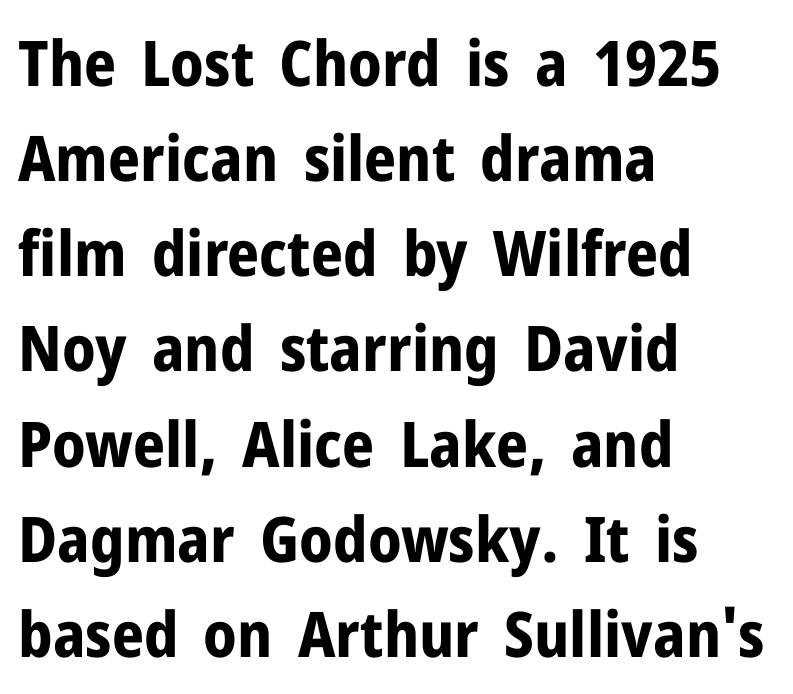
The letters stand upright; this is a roman face. Short and long lines alike share a common starting point at left. On the weight axis this lands at bold, roughly 700. Observe the ordinary spacing: letters are neighbours, not strangers. Observe the absence of serifs on each vertical stroke in this sample.
